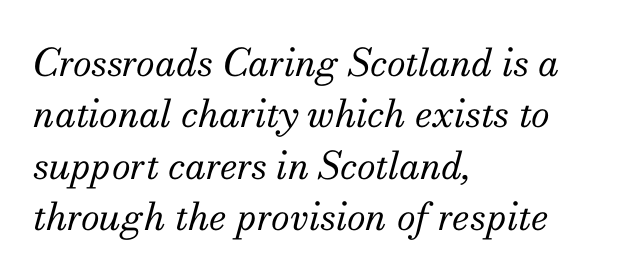
The image shows 38 px regular-weight serif type, italic (leaning right); set left-aligned, normal line spacing (1.35x), normal letter spacing, not underlined; medium stroke contrast and a small x-height.
